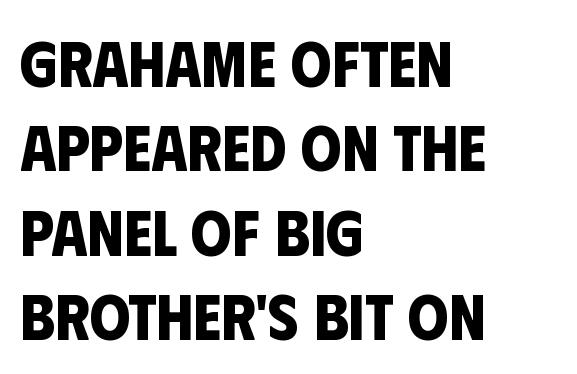
Q: Is the text bold? A: Yes.
Q: Is the typeface a serif or a sans-serif typeface? A: Sans-serif.
Q: Is the text underlined? A: No.
Q: How is the paragraph aligned? A: Left-aligned.
Q: Is the spacing between letters normal or unusually wide? A: Normal.
Q: Is the spacing between lines tight, normal or loose? A: Normal.
Q: Width (condensed, normal, or wide)? A: Condensed.
Q: Stroke contrast? A: Low.
Q: x-height? A: Large.
Q: Monospaced? A: No.
